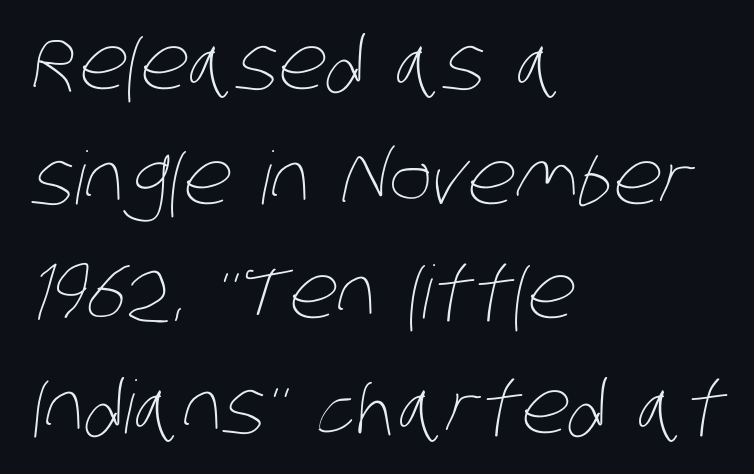
The image shows 73 px thin, condensed type; set left-aligned, normal line spacing (1.57x), normal letter spacing, not underlined; low stroke contrast and a large x-height.
